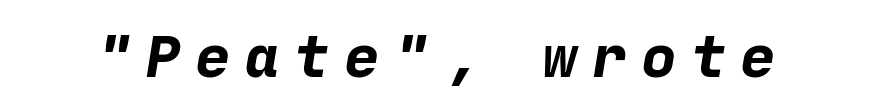
Someone cranked the tracking dial way up on this one. Check under the words: just untouched page. In terms of letterform style, serifs are entirely absent. Typesetter's note: full bold, strokes at maximum text heaviness.
